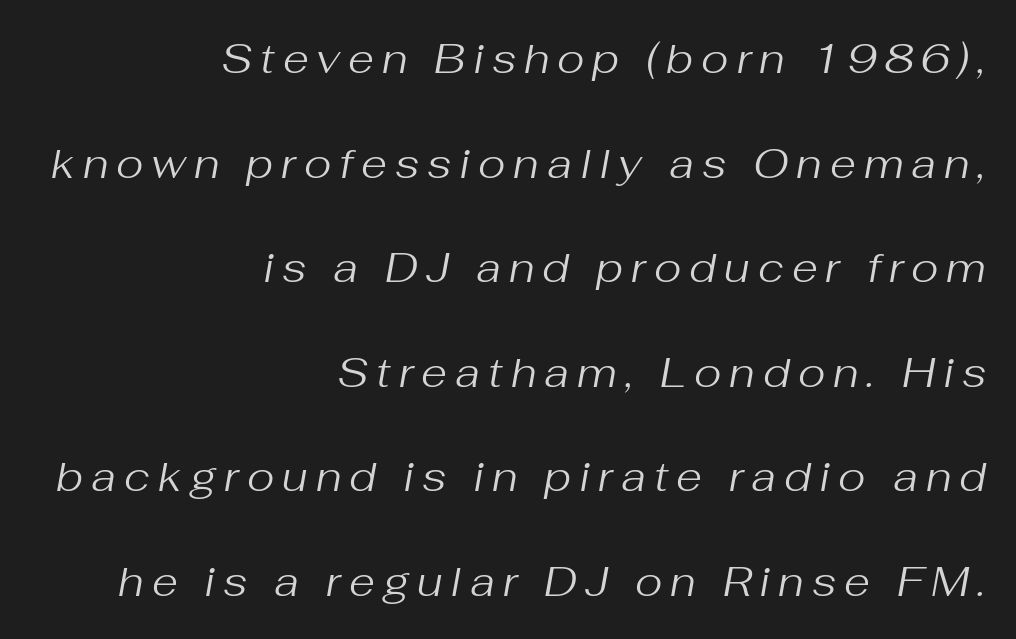
{"italic": "yes", "lean": "right", "slant_degrees": 10, "bold": "no", "weight": "regular", "width": "normal", "stroke_contrast": "medium", "x_height": "medium", "monospaced": "no", "underline": "no", "align": "right", "line_spacing": "loose", "line_spacing_ratio": 2.49, "glyph_px": 42}
